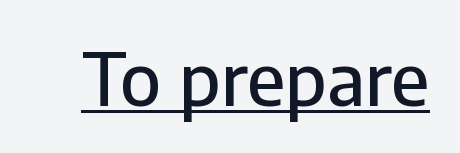
{"serif": "no", "italic": "no", "width": "normal", "stroke_contrast": "low", "x_height": "medium", "monospaced": "no", "underline": "yes", "letter_spacing": "normal", "letter_spacing_em": 0.0, "glyph_px": 72}
